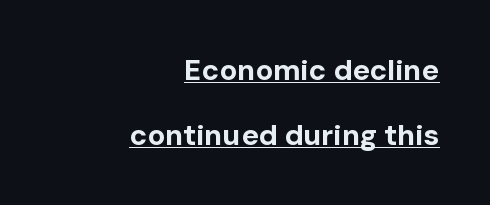
Q: Is the text bold? A: Yes.
Q: Is the text italic (slanted)? A: No, it is upright.
Q: Is the typeface a serif or a sans-serif typeface? A: Sans-serif.
Q: Is the text underlined? A: Yes.
Q: How is the paragraph aligned? A: Right-aligned.
Q: Is the spacing between letters normal or unusually wide? A: Normal.
Q: Is the spacing between lines tight, normal or loose? A: Loose.
Q: Width (condensed, normal, or wide)? A: Normal.
Q: Stroke contrast? A: Low.
Q: x-height? A: Medium.
Q: Monospaced? A: No.
